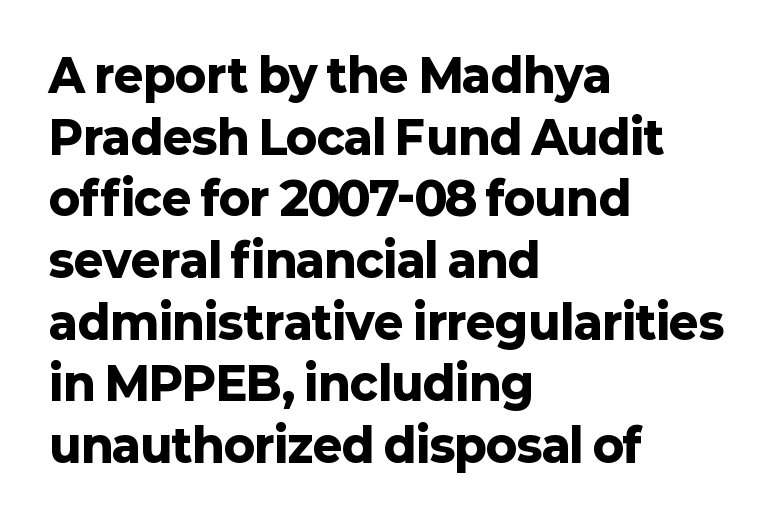
The image shows 45 px heavy sans-serif type, upright; set left-aligned, normal line spacing (1.37x), normal letter spacing, not underlined; low stroke contrast and a medium x-height.
